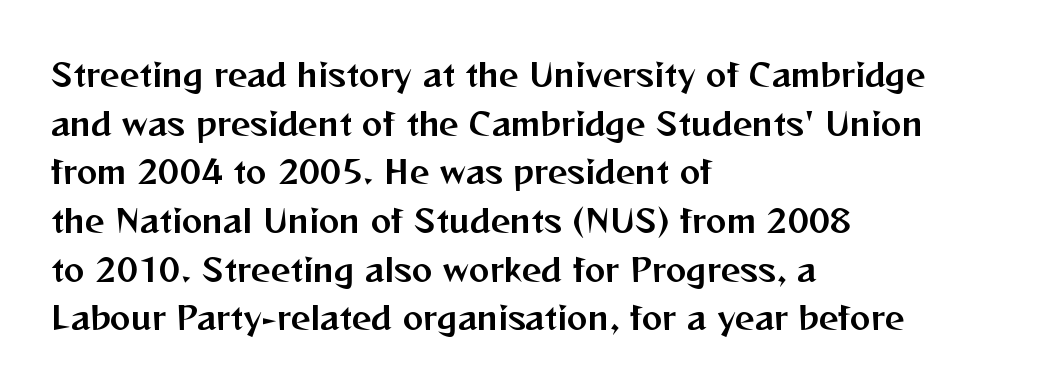
Unlike a traditional serif, this face leaves its strokes unadorned. Caption: multi-line text, flush left, ragged right. Spacing verdict: proportional, widths tailored to each character. This is roman type, the default non-slanted kind. Nothing unusual about the tracking: characters are spaced as the font intends. Check the space under the baseline: it is left empty.
